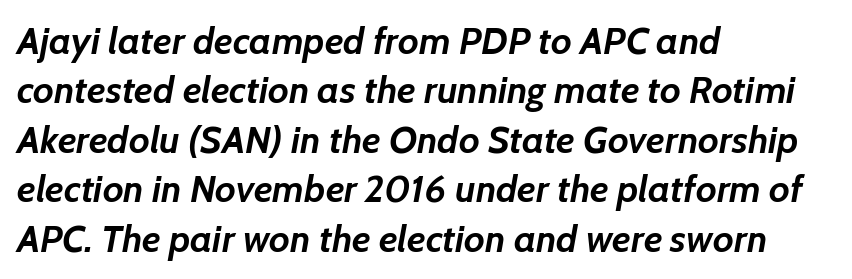
{"italic": "yes", "lean": "right", "slant_degrees": 7, "bold": "yes", "weight": "semibold", "width": "normal", "stroke_contrast": "low", "x_height": "medium", "monospaced": "no", "underline": "no", "align": "left", "line_spacing": "normal", "line_spacing_ratio": 1.3, "letter_spacing": "normal", "letter_spacing_em": 0.0, "glyph_px": 38}
